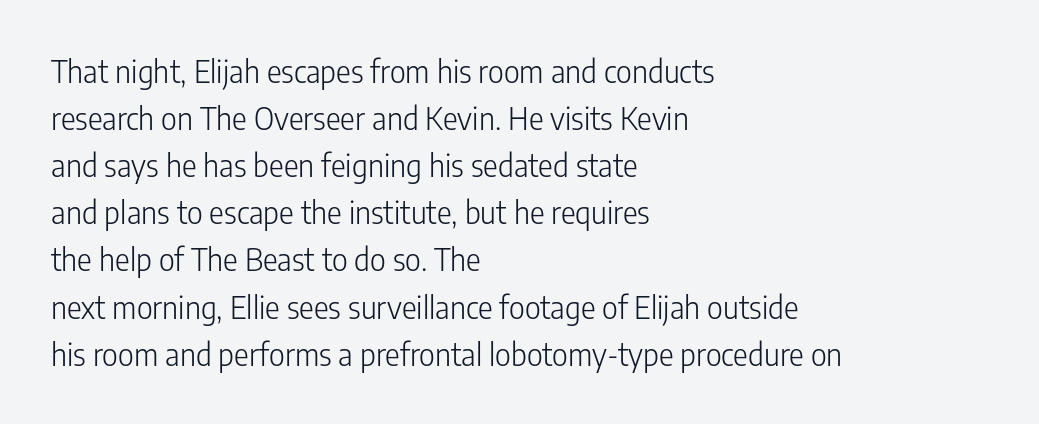
The image shows 31 px light, condensed sans-serif type, upright; set left-aligned, normal line spacing (1.52x), normal letter spacing, not underlined; low stroke contrast and a medium x-height.
